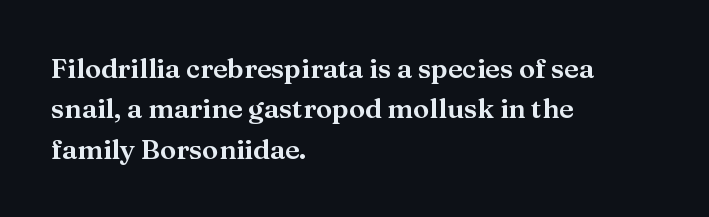
{"italic": "no", "underline": "no", "align": "left", "line_spacing": "normal", "line_spacing_ratio": 1.5, "letter_spacing": "normal", "letter_spacing_em": 0.0, "glyph_px": 27}
